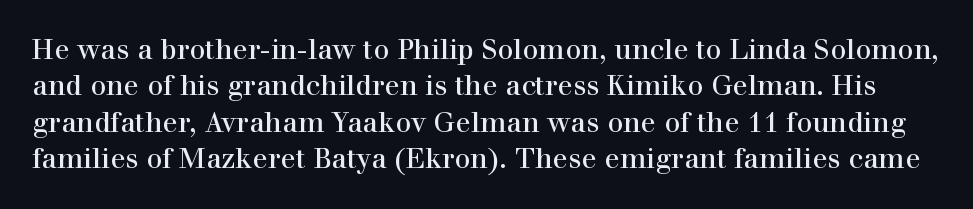
The image shows 28 px serif type, upright; set normal line spacing (1.3x), normal letter spacing, not underlined; a medium x-height.
